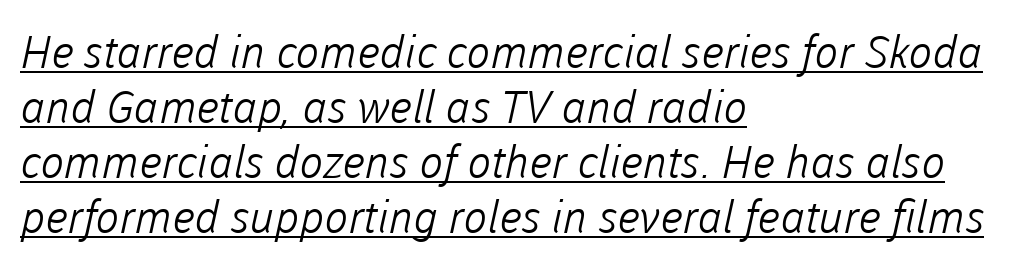
Q: Is the text bold? A: No.
Q: Is the typeface a serif or a sans-serif typeface? A: Sans-serif.
Q: Is the text underlined? A: Yes.
Q: How is the paragraph aligned? A: Left-aligned.
Q: Is the spacing between letters normal or unusually wide? A: Normal.
Q: Width (condensed, normal, or wide)? A: Normal.
Q: Stroke contrast? A: Low.
Q: x-height? A: Medium.
Q: Monospaced? A: No.
